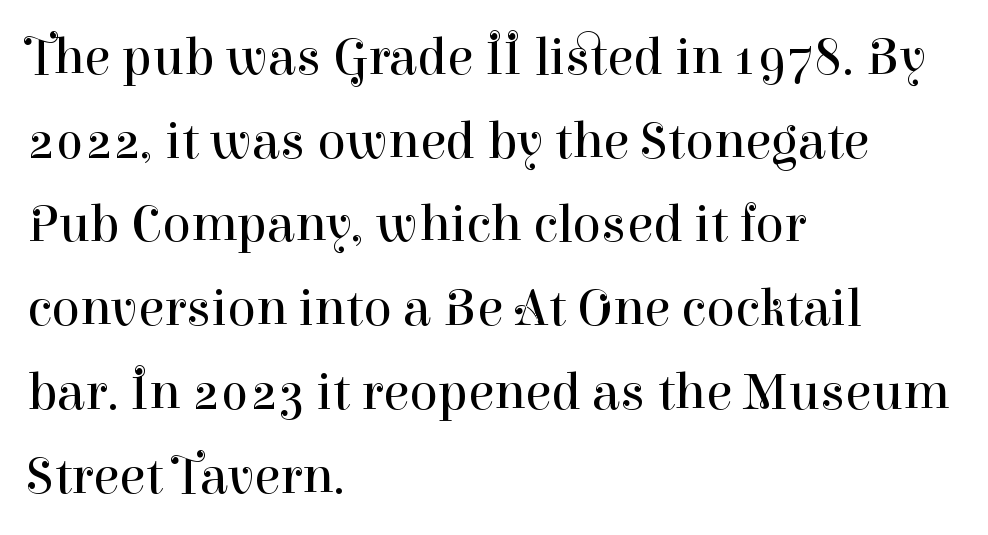
Q: Is the text bold? A: No.
Q: Is the text italic (slanted)? A: No, it is upright.
Q: Is the typeface a serif or a sans-serif typeface? A: Serif.
Q: Is the text underlined? A: No.
Q: How is the paragraph aligned? A: Left-aligned.
Q: Is the spacing between letters normal or unusually wide? A: Normal.
Q: Is the spacing between lines tight, normal or loose? A: Normal.
Q: Width (condensed, normal, or wide)? A: Normal.
Q: Stroke contrast? A: High.
Q: x-height? A: Medium.
Q: Monospaced? A: No.
